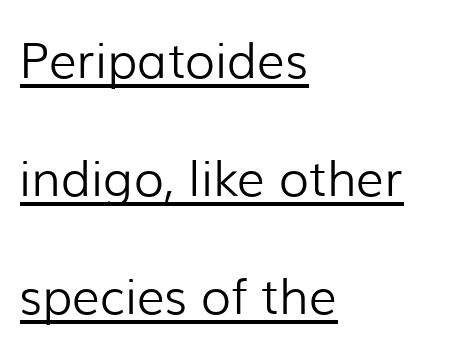
Q: Is the text bold? A: No.
Q: Is the text italic (slanted)? A: No, it is upright.
Q: Is the typeface a serif or a sans-serif typeface? A: Sans-serif.
Q: Is the text underlined? A: Yes.
Q: How is the paragraph aligned? A: Left-aligned.
Q: Is the spacing between letters normal or unusually wide? A: Normal.
Q: Is the spacing between lines tight, normal or loose? A: Loose.
Q: Width (condensed, normal, or wide)? A: Normal.
Q: Stroke contrast? A: Low.
Q: x-height? A: Medium.
Q: Monospaced? A: No.
